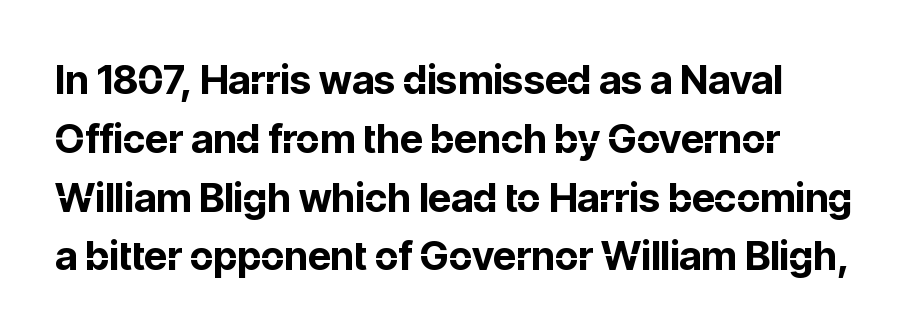
The image shows 40 px bold sans-serif type, upright; set normal line spacing (1.47x), normal letter spacing, not underlined; low stroke contrast and a medium x-height.
